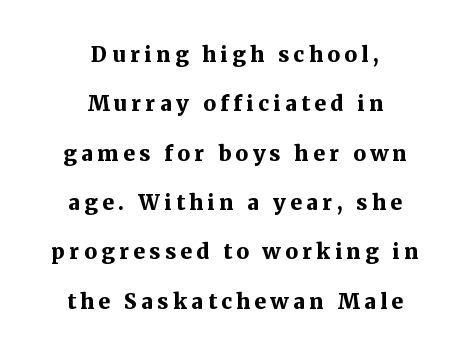
The image shows 21 px bold type, upright; set centered, loose line spacing (2.35x), unusually wide letter spacing (+0.21 em), not underlined.
